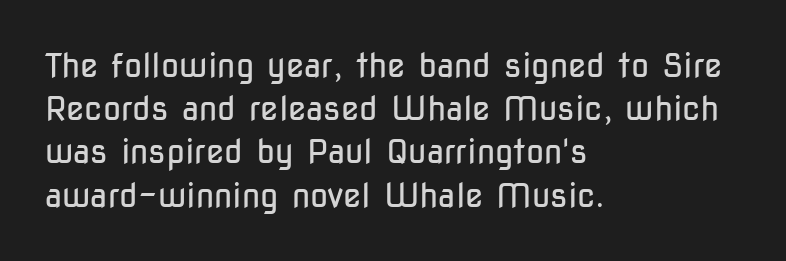
Varying glyph widths throughout — classic text-font behaviour. There is no visible air inserted between adjacent glyphs. Is there any slant? The stems are plumb. Note: no serifs on the glyphs. Horizontally, the lines are justified to the leading edge only.
